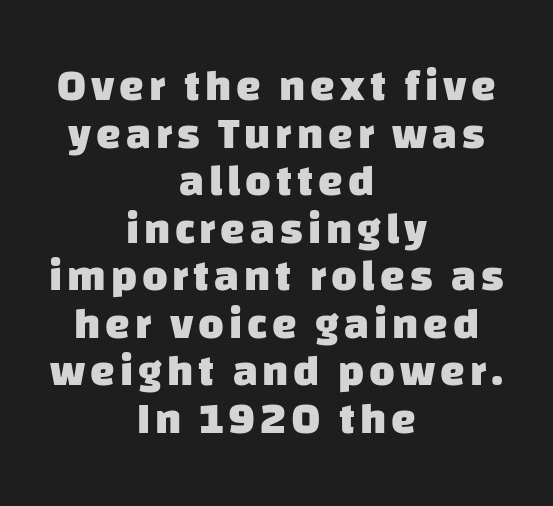
Weight check: bold — yes, fully. The passage shown is typed in a proportional face where columns would drift. Closely set lines give the paragraph a compact silhouette. The paragraph has two soft edges and a firm central axis. Descenders are the only things crossing below the line. To sum up the face: it is a sans, with no serifs.
